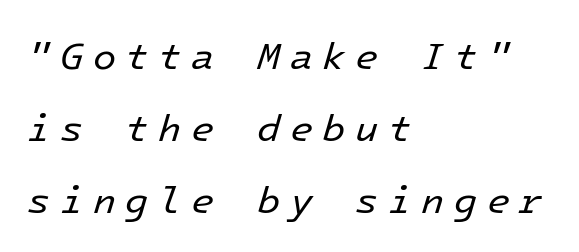
The image shows 38 px regular-weight type, italic (leaning right); set left-aligned, line spacing 1.89x, unusually wide letter spacing (+0.25 em), not underlined; low stroke contrast and a medium x-height.
